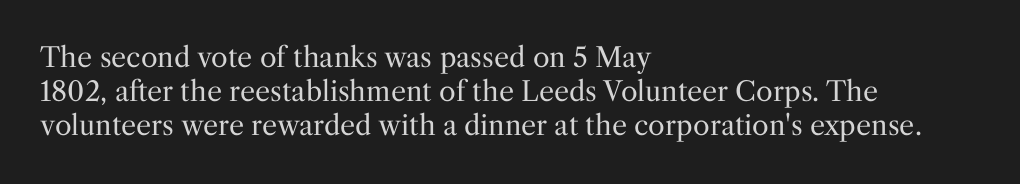
Vertically, the passage feels balanced, rows spaced as you'd expect. The strip under each line holds only bare page. Weight: in the light-to-regular range. Glyph-to-glyph distance matches everyday printed text.
